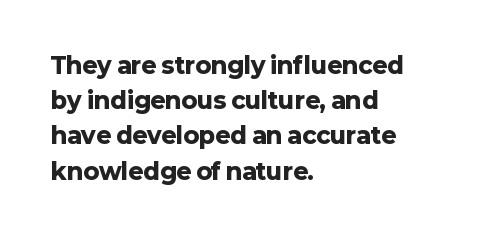
{"italic": "no", "bold": "yes", "underline": "no", "align": "left", "line_spacing": "normal", "line_spacing_ratio": 1.53, "letter_spacing": "normal", "letter_spacing_em": 0.0, "glyph_px": 23}
